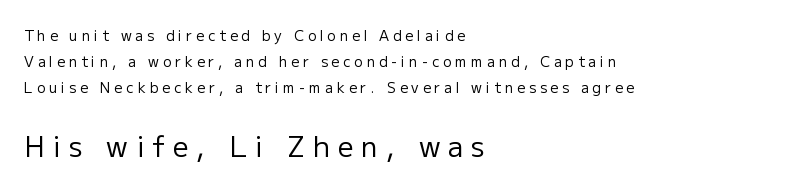
The image shows 28 px regular-weight sans-serif type, upright; set left-aligned, line spacing 1.84x, unusually wide letter spacing (+0.28 em), not underlined; the second (bottom) block is 2.0x larger; low stroke contrast and a medium x-height.
